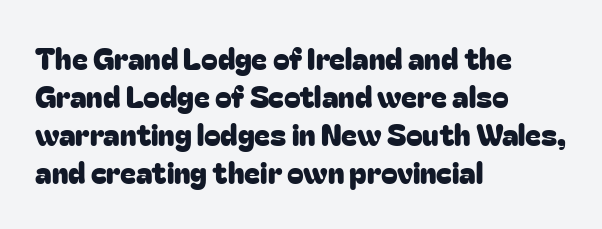
The image shows 30 px sans-serif type, upright; set left-aligned, normal line spacing (1.27x), normal letter spacing, not underlined; low stroke contrast and a medium x-height.
